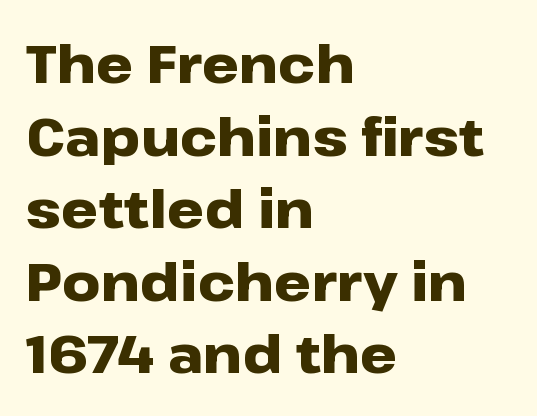
Q: Is the text bold? A: Yes.
Q: Is the text italic (slanted)? A: No, it is upright.
Q: Is the typeface a serif or a sans-serif typeface? A: Sans-serif.
Q: Is the text underlined? A: No.
Q: How is the paragraph aligned? A: Left-aligned.
Q: Is the spacing between letters normal or unusually wide? A: Normal.
Q: Is the spacing between lines tight, normal or loose? A: Normal.
Q: Width (condensed, normal, or wide)? A: Wide.
Q: Stroke contrast? A: Low.
Q: x-height? A: Medium.
Q: Monospaced? A: No.
